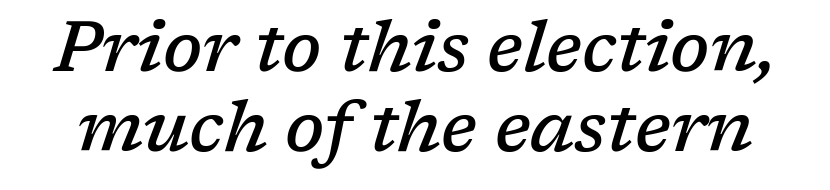
Q: Is the text bold? A: Semi-bold.
Q: Is the text italic (slanted)? A: Yes, it leans right by about 17 degrees.
Q: Is the typeface a serif or a sans-serif typeface? A: Serif.
Q: Is the text underlined? A: No.
Q: Is the spacing between letters normal or unusually wide? A: Normal.
Q: Is the spacing between lines tight, normal or loose? A: Tight.
Q: Width (condensed, normal, or wide)? A: Normal.
Q: Stroke contrast? A: Low.
Q: x-height? A: Medium.
Q: Monospaced? A: No.
